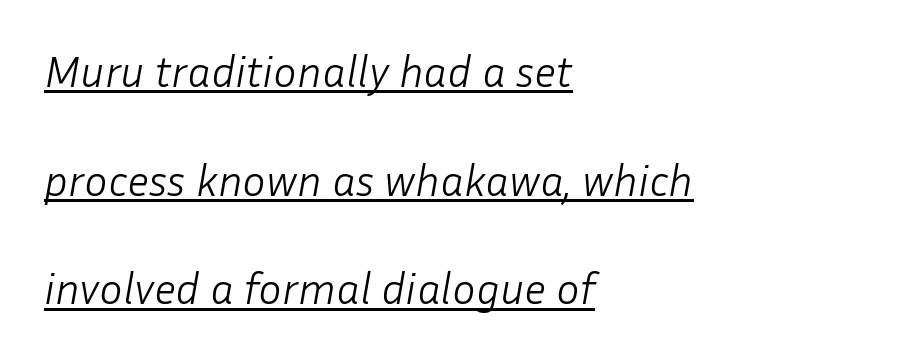
{"italic": "yes", "lean": "right", "slant_degrees": 10, "bold": "no", "weight": "light", "width": "normal", "stroke_contrast": "low", "x_height": "medium", "monospaced": "no", "underline": "yes", "align": "left", "line_spacing": "loose", "line_spacing_ratio": 2.47, "letter_spacing": "normal", "letter_spacing_em": 0.0, "glyph_px": 44}
